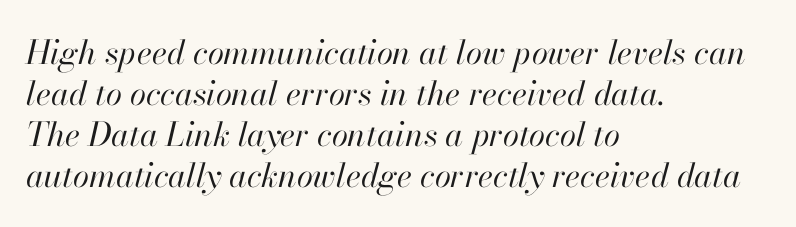
The image shows 33 px regular-weight type, italic (leaning right); set left-aligned, line spacing 1.24x, normal letter spacing, not underlined; high stroke contrast and a small x-height.
